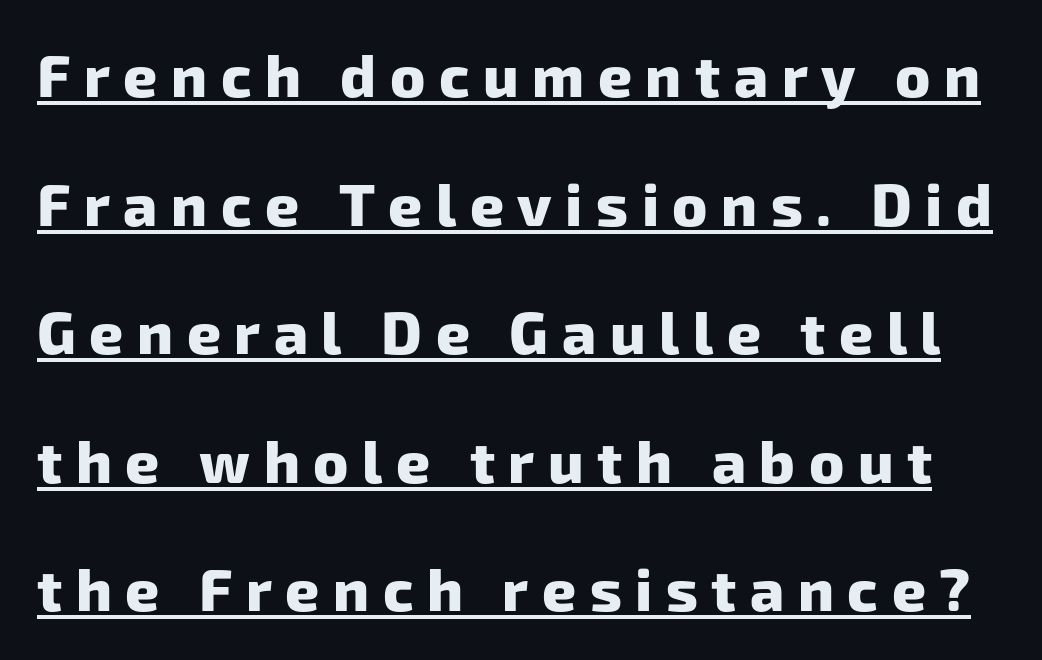
{"serif": "no", "bold": "yes", "weight": "heavy", "width": "normal", "stroke_contrast": "low", "x_height": "medium", "monospaced": "no", "underline": "yes", "line_spacing": "loose", "line_spacing_ratio": 2.18, "letter_spacing": "wide", "letter_spacing_em": 0.23, "glyph_px": 59}
